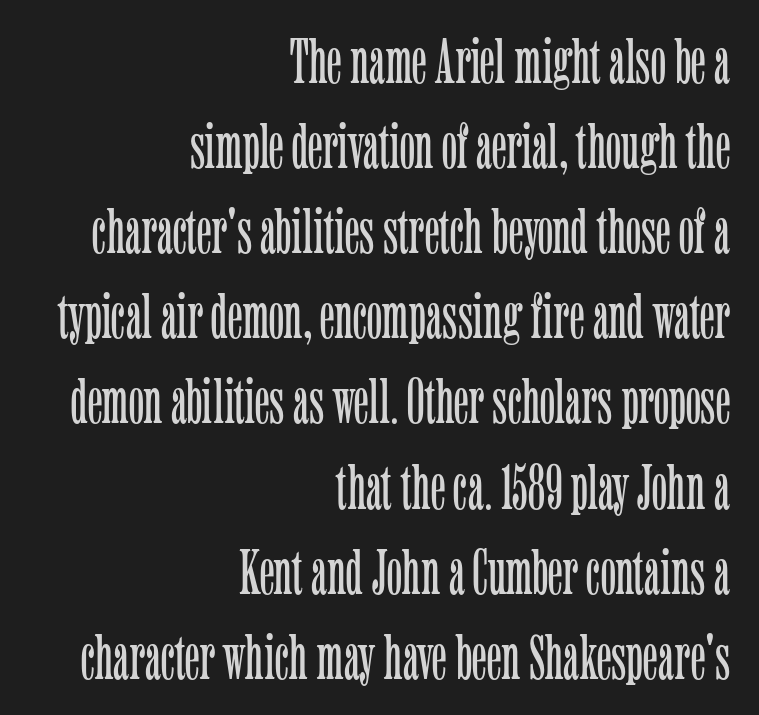
The image shows 64 px light, condensed serif type, upright; set right-aligned, normal line spacing (1.33x), normal letter spacing, not underlined; low stroke contrast and a medium x-height.
